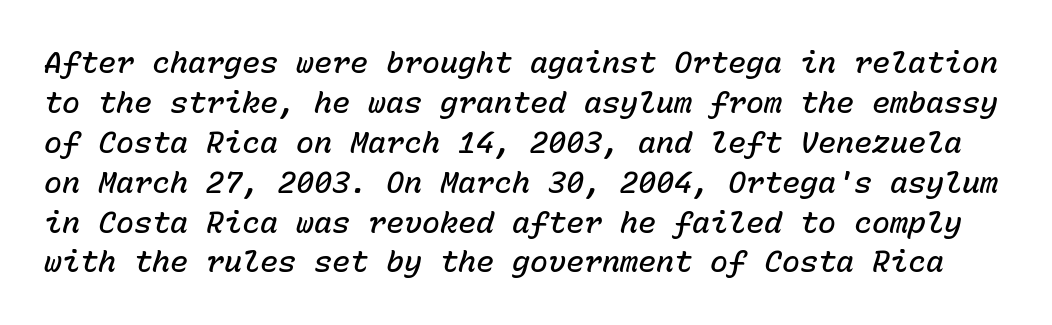
{"italic": "yes", "lean": "right", "slant_degrees": 15, "bold": "semi", "weight": "semibold", "width": "normal", "stroke_contrast": "low", "x_height": "medium", "monospaced": "yes", "underline": "no", "line_spacing": "normal", "line_spacing_ratio": 1.33, "letter_spacing": "normal", "letter_spacing_em": 0.0, "glyph_px": 30}
